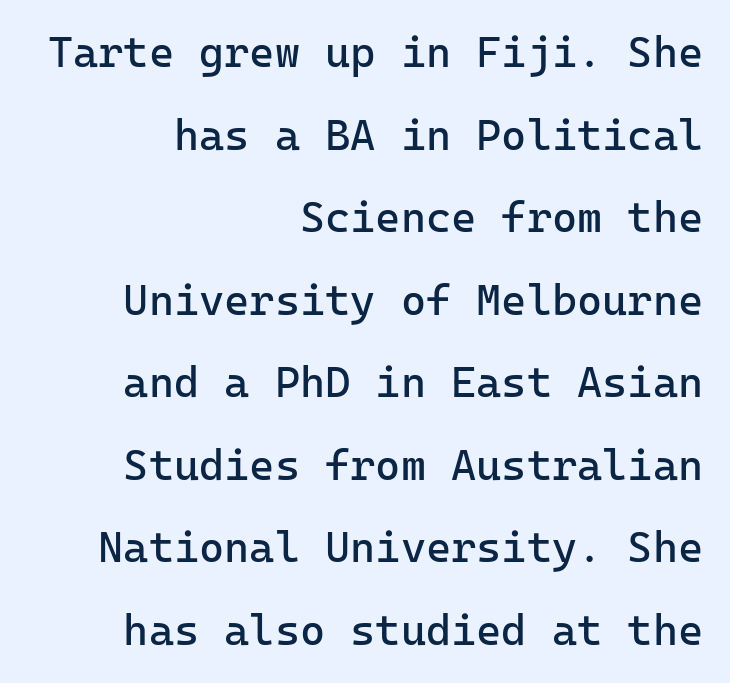
Q: Is the text bold? A: No.
Q: Is the text italic (slanted)? A: No, it is upright.
Q: Is the typeface a serif or a sans-serif typeface? A: Sans-serif.
Q: Is the text underlined? A: No.
Q: How is the paragraph aligned? A: Right-aligned.
Q: Is the spacing between letters normal or unusually wide? A: Normal.
Q: Is the spacing between lines tight, normal or loose? A: Loose.
Q: Width (condensed, normal, or wide)? A: Normal.
Q: Stroke contrast? A: Low.
Q: x-height? A: Medium.
Q: Monospaced? A: Yes.
